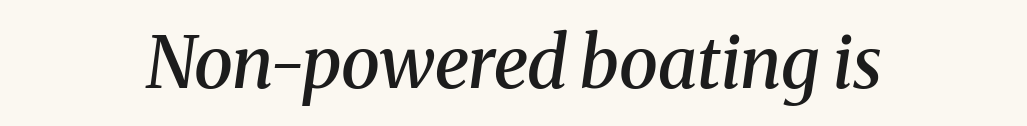
{"serif": "yes", "italic": "yes", "lean": "right", "slant_degrees": 8, "bold": "semi", "weight": "semibold", "width": "normal", "stroke_contrast": "medium", "x_height": "medium", "monospaced": "no", "underline": "no", "align": "center", "letter_spacing": "normal", "letter_spacing_em": 0.0, "glyph_px": 71}
